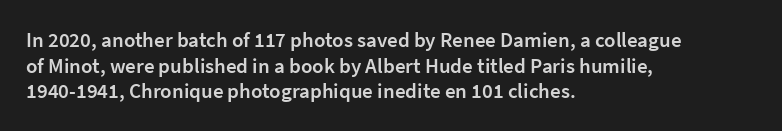
Q: Is the text bold? A: Semi-bold.
Q: Is the text italic (slanted)? A: No, it is upright.
Q: Is the text underlined? A: No.
Q: How is the paragraph aligned? A: Left-aligned.
Q: Is the spacing between letters normal or unusually wide? A: Normal.
